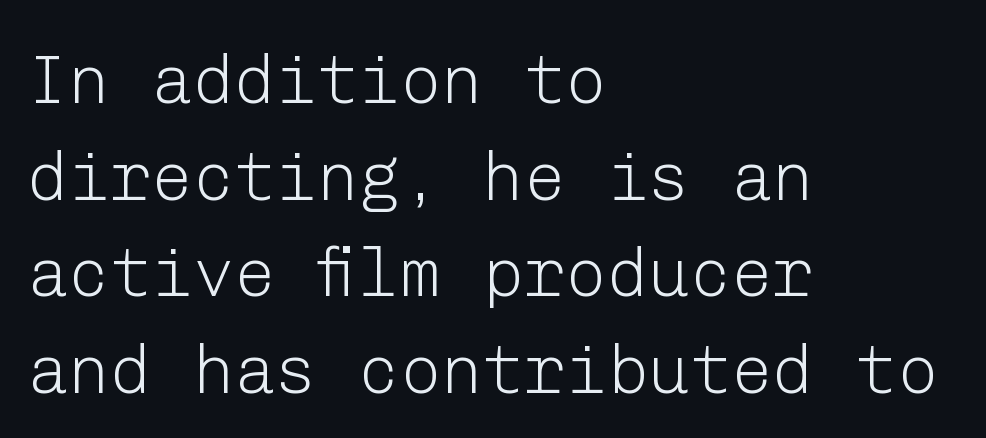
The image shows 69 px light sans-serif type, upright; set left-aligned, normal line spacing (1.4x), normal letter spacing, not underlined; low stroke contrast and a medium x-height.
